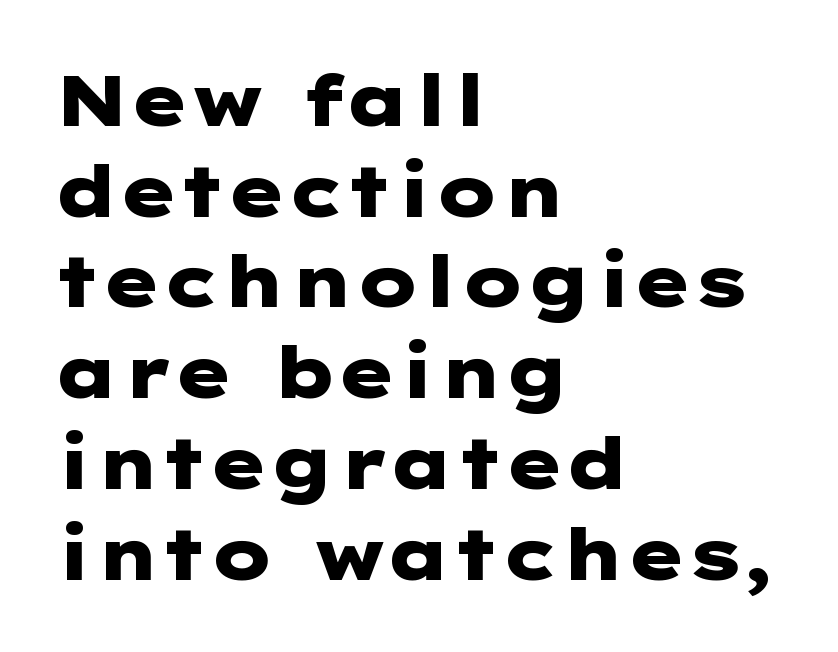
Q: Is the text bold? A: Yes.
Q: Is the text italic (slanted)? A: No, it is upright.
Q: Is the typeface a serif or a sans-serif typeface? A: Sans-serif.
Q: Is the text underlined? A: No.
Q: How is the paragraph aligned? A: Left-aligned.
Q: Is the spacing between letters normal or unusually wide? A: Normal.
Q: Is the spacing between lines tight, normal or loose? A: Normal.
Q: Width (condensed, normal, or wide)? A: Wide.
Q: Stroke contrast? A: Low.
Q: x-height? A: Medium.
